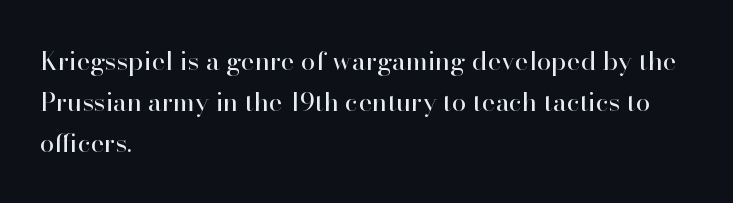
The image shows 26 px text type, upright; set left-aligned, normal line spacing (1.57x), normal letter spacing, not underlined.
